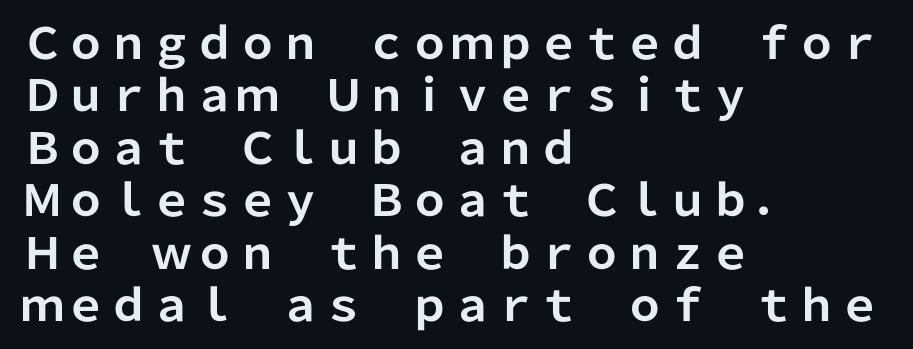
{"serif": "no", "italic": "no", "bold": "yes", "weight": "bold", "width": "normal", "stroke_contrast": "low", "x_height": "medium", "monospaced": "no", "underline": "no", "align": "left", "line_spacing_ratio": 1.22, "letter_spacing": "normal", "letter_spacing_em": 0.0, "glyph_px": 43}
